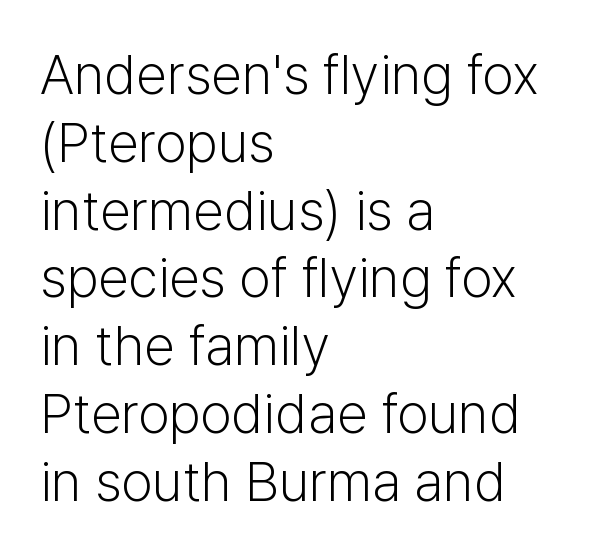
Q: Is the text bold? A: No.
Q: Is the text italic (slanted)? A: No, it is upright.
Q: Is the typeface a serif or a sans-serif typeface? A: Sans-serif.
Q: Is the text underlined? A: No.
Q: How is the paragraph aligned? A: Left-aligned.
Q: Is the spacing between letters normal or unusually wide? A: Normal.
Q: Width (condensed, normal, or wide)? A: Normal.
Q: Stroke contrast? A: Low.
Q: x-height? A: Medium.
Q: Monospaced? A: No.
